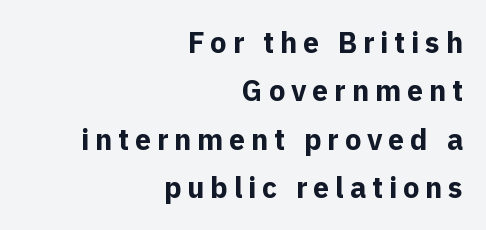
Q: Is the text bold? A: Yes.
Q: Is the text italic (slanted)? A: No, it is upright.
Q: Is the typeface a serif or a sans-serif typeface? A: Sans-serif.
Q: Is the text underlined? A: No.
Q: How is the paragraph aligned? A: Right-aligned.
Q: Is the spacing between letters normal or unusually wide? A: Unusually wide.
Q: Is the spacing between lines tight, normal or loose? A: Normal.
Q: Width (condensed, normal, or wide)? A: Normal.
Q: x-height? A: Medium.
Q: Monospaced? A: No.
